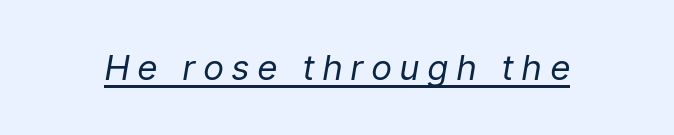
Q: Is the text bold? A: No.
Q: Is the text italic (slanted)? A: Yes, it leans right by about 9 degrees.
Q: Is the text underlined? A: Yes.
Q: Is the spacing between letters normal or unusually wide? A: Unusually wide.
Q: Width (condensed, normal, or wide)? A: Condensed.
Q: Stroke contrast? A: Low.
Q: x-height? A: Medium.
Q: Monospaced? A: No.
